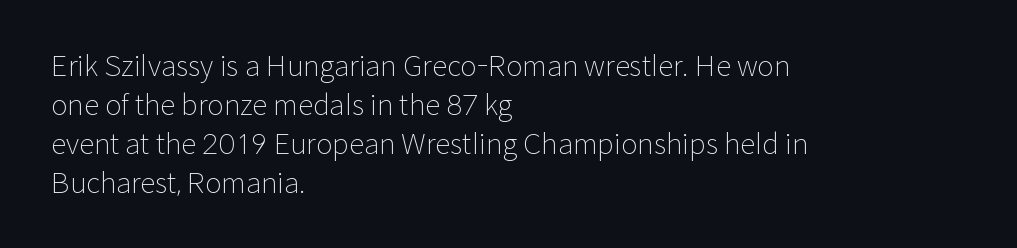
The image shows 28 px light sans-serif type, upright; set left-aligned, normal line spacing (1.39x), normal letter spacing, not underlined; low stroke contrast and a medium x-height.
